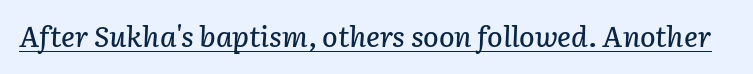
The image shows 29 px text type, italic (leaning right); set normal letter spacing, underlined; low stroke contrast and a medium x-height.
